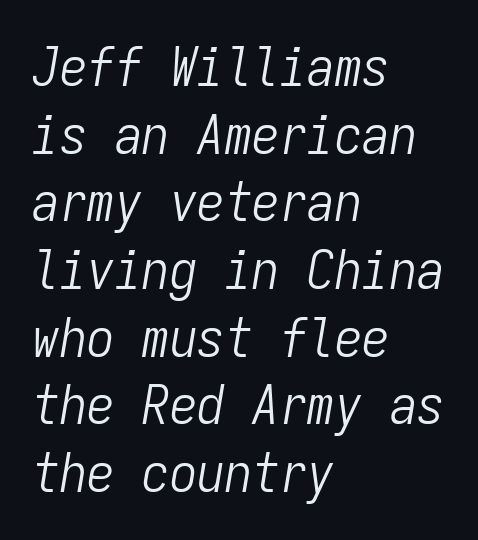
Unbolded letterforms with no extra heft. The axis of the letterforms is tilted away from vertical. The area under the type is left untouched. This sample has the even, mechanical cadence of fixed-width lettering. Typeset ragged right — the left edge is the straight one. This sample uses plain, unmodified letter spacing.
